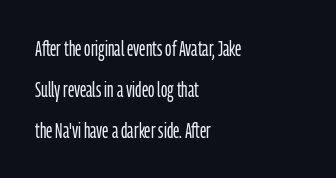
Left-aligned paragraph, ragged on the right. The line texture is even and compact thanks to regular tracking. These glyphs show unthickened strokes, regular width or finer. Nobody drew a line under any word here.
